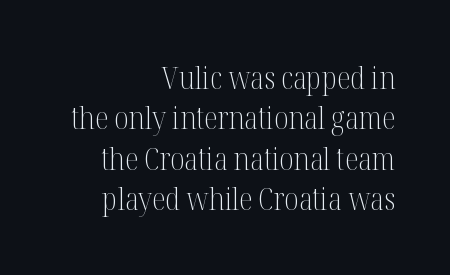
{"serif": "yes", "italic": "no", "bold": "no", "weight": "light", "width": "condensed", "stroke_contrast": "medium", "x_height": "medium", "monospaced": "no", "underline": "no", "align": "right", "line_spacing": "normal", "line_spacing_ratio": 1.3, "letter_spacing": "normal", "letter_spacing_em": 0.0, "glyph_px": 31}
